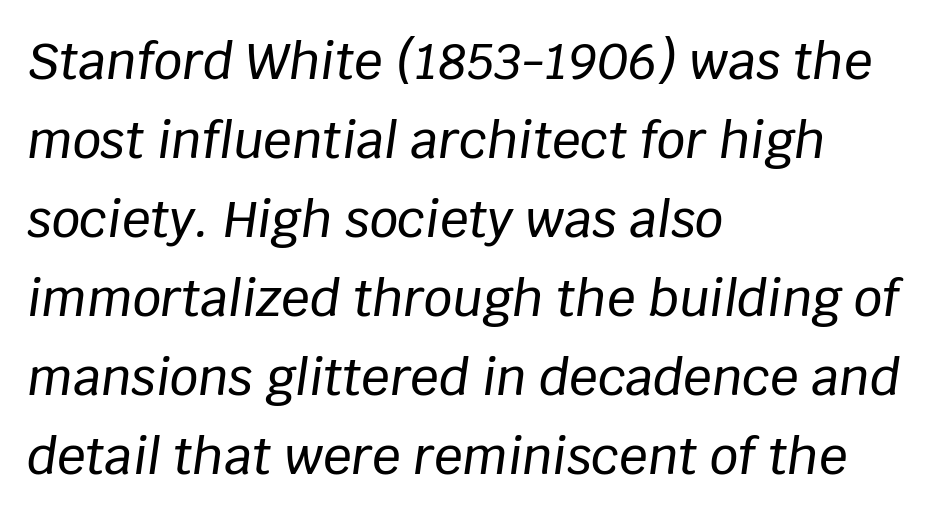
Q: Is the text italic (slanted)? A: Yes, it leans right by about 8 degrees.
Q: Is the text underlined? A: No.
Q: How is the paragraph aligned? A: Left-aligned.
Q: Is the spacing between letters normal or unusually wide? A: Normal.
Q: Is the spacing between lines tight, normal or loose? A: Normal.
Q: Width (condensed, normal, or wide)? A: Normal.
Q: Stroke contrast? A: Low.
Q: x-height? A: Large.
Q: Monospaced? A: No.
